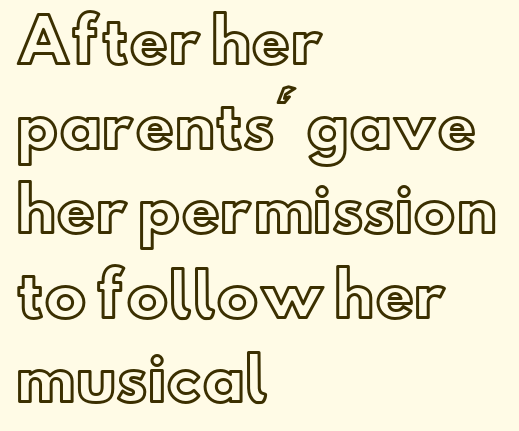
Q: Is the text italic (slanted)? A: No, it is upright.
Q: Is the text underlined? A: No.
Q: How is the paragraph aligned? A: Left-aligned.
Q: Is the spacing between letters normal or unusually wide? A: Normal.
Q: Is the spacing between lines tight, normal or loose? A: Normal.
Q: Width (condensed, normal, or wide)? A: Normal.
Q: x-height? A: Small.
Q: Monospaced? A: No.
